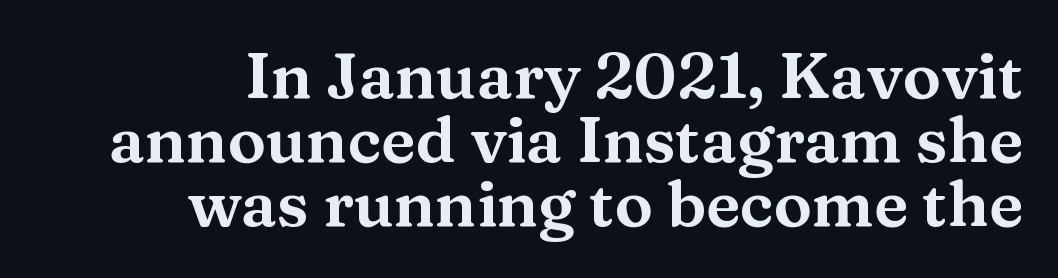
{"serif": "yes", "italic": "no", "width": "wide", "stroke_contrast": "medium", "x_height": "medium", "monospaced": "no", "underline": "no", "align": "right", "line_spacing": "tight", "line_spacing_ratio": 1.0, "letter_spacing": "normal", "letter_spacing_em": 0.0, "glyph_px": 64}
